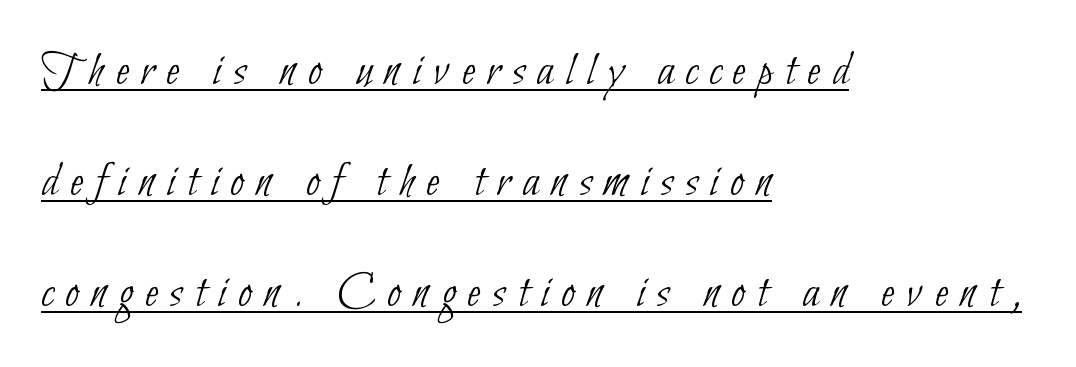
Q: Is the text bold? A: No.
Q: Is the typeface a serif or a sans-serif typeface? A: Sans-serif.
Q: Is the text underlined? A: Yes.
Q: How is the paragraph aligned? A: Left-aligned.
Q: Is the spacing between letters normal or unusually wide? A: Unusually wide.
Q: Is the spacing between lines tight, normal or loose? A: Loose.
Q: Width (condensed, normal, or wide)? A: Condensed.
Q: Stroke contrast? A: Low.
Q: x-height? A: Small.
Q: Monospaced? A: No.
